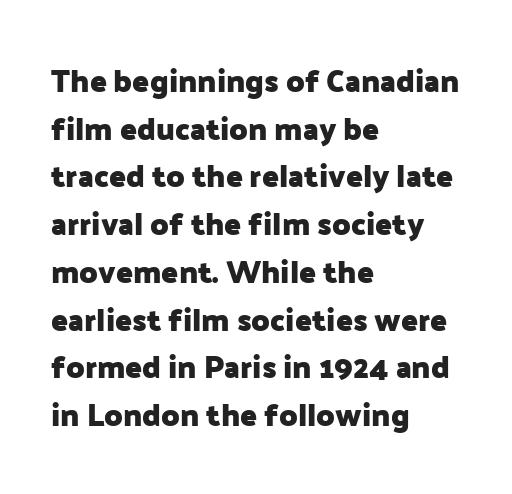
{"serif": "no", "italic": "no", "bold": "yes", "weight": "heavy", "width": "normal", "stroke_contrast": "low", "x_height": "medium", "monospaced": "no", "underline": "no", "align": "left", "line_spacing": "normal", "line_spacing_ratio": 1.54, "letter_spacing": "normal", "letter_spacing_em": 0.0, "glyph_px": 31}
